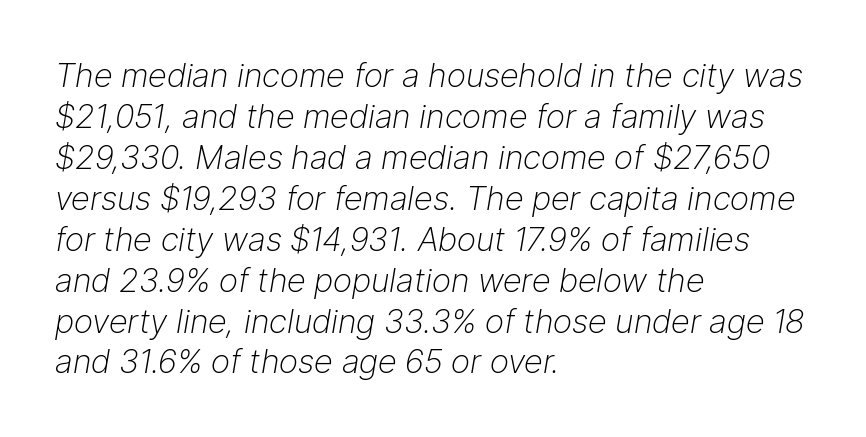
Spacing verdict: proportional, widths tailored to each character. The letters sit at their default tracking, neither squeezed nor spread. Notice how the passage keeps a crisp vertical edge on the left only. The letters are slanted; this is an italic face.
